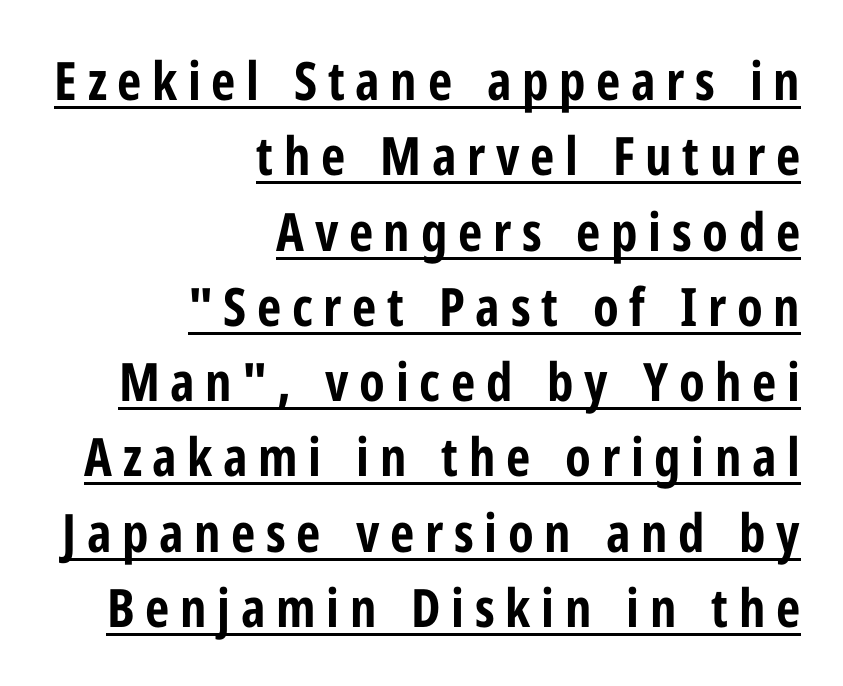
Q: Is the text bold? A: Yes.
Q: Is the text italic (slanted)? A: No, it is upright.
Q: Is the typeface a serif or a sans-serif typeface? A: Sans-serif.
Q: Is the text underlined? A: Yes.
Q: How is the paragraph aligned? A: Right-aligned.
Q: Is the spacing between letters normal or unusually wide? A: Unusually wide.
Q: Is the spacing between lines tight, normal or loose? A: Normal.
Q: Width (condensed, normal, or wide)? A: Condensed.
Q: Stroke contrast? A: Low.
Q: x-height? A: Medium.
Q: Monospaced? A: No.
